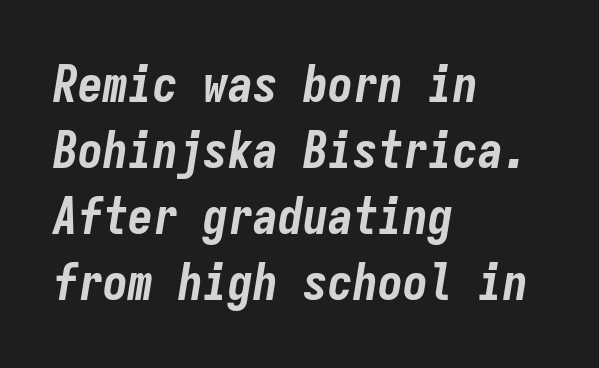
Q: Is the text bold? A: Yes.
Q: Is the text italic (slanted)? A: Yes, it leans right by about 9 degrees.
Q: Is the text underlined? A: No.
Q: How is the paragraph aligned? A: Left-aligned.
Q: Is the spacing between letters normal or unusually wide? A: Normal.
Q: Is the spacing between lines tight, normal or loose? A: Normal.
Q: Width (condensed, normal, or wide)? A: Condensed.
Q: Stroke contrast? A: Low.
Q: x-height? A: Medium.
Q: Monospaced? A: Yes.
